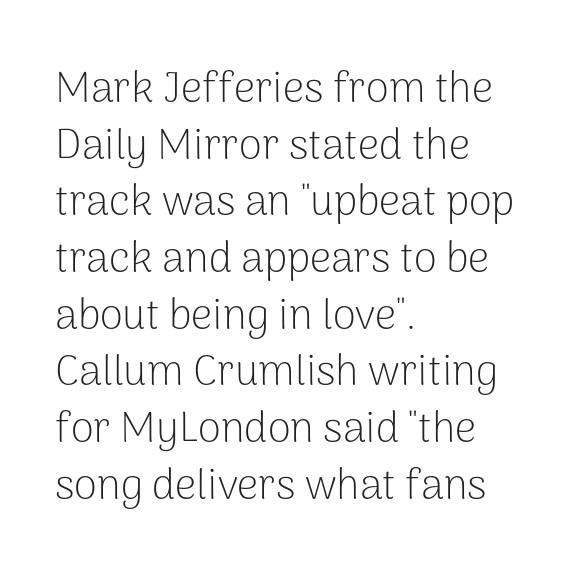
Q: Is the text bold? A: No.
Q: Is the text italic (slanted)? A: No, it is upright.
Q: Is the typeface a serif or a sans-serif typeface? A: Sans-serif.
Q: Is the text underlined? A: No.
Q: How is the paragraph aligned? A: Left-aligned.
Q: Is the spacing between letters normal or unusually wide? A: Normal.
Q: Is the spacing between lines tight, normal or loose? A: Normal.
Q: Width (condensed, normal, or wide)? A: Normal.
Q: Stroke contrast? A: Low.
Q: x-height? A: Medium.
Q: Monospaced? A: No.
